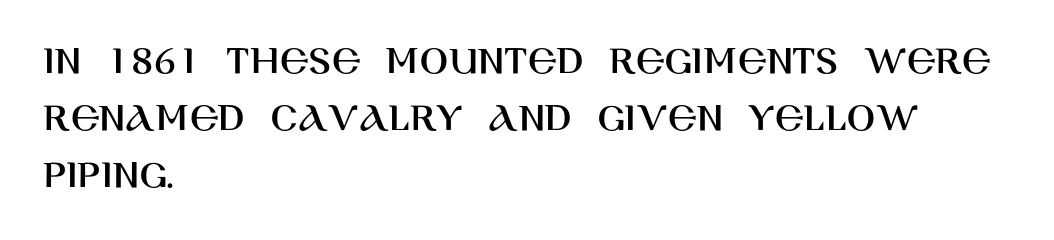
Q: Is the text italic (slanted)? A: No, it is upright.
Q: Is the typeface a serif or a sans-serif typeface? A: Sans-serif.
Q: Is the text underlined? A: No.
Q: How is the paragraph aligned? A: Left-aligned.
Q: Is the spacing between letters normal or unusually wide? A: Normal.
Q: Is the spacing between lines tight, normal or loose? A: Normal.
Q: Width (condensed, normal, or wide)? A: Normal.
Q: Stroke contrast? A: High.
Q: x-height? A: Large.
Q: Monospaced? A: No.
